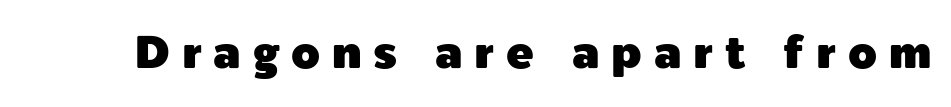
Q: Is the text italic (slanted)? A: No, it is upright.
Q: Is the typeface a serif or a sans-serif typeface? A: Sans-serif.
Q: Is the text underlined? A: No.
Q: Is the spacing between letters normal or unusually wide? A: Unusually wide.
Q: Width (condensed, normal, or wide)? A: Normal.
Q: x-height? A: Medium.
Q: Monospaced? A: No.
